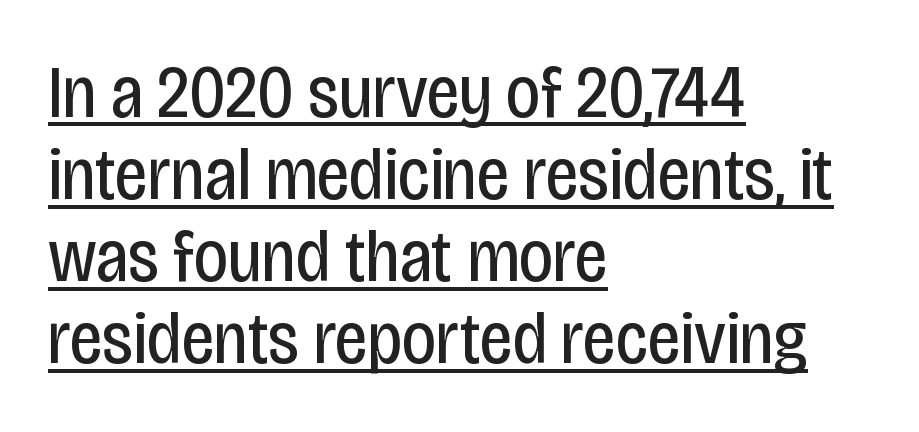
The face used here is proportionally spaced, like ordinary book or web type. These lines are set flush left with a ragged right edge. These lines huddle together more closely than default settings would place them. The strokes carry an ordinary text weight at most.
